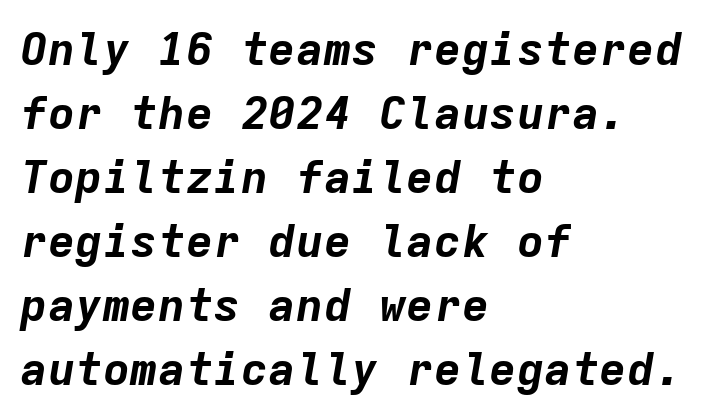
{"italic": "yes", "lean": "right", "slant_degrees": 9, "bold": "yes", "weight": "bold", "width": "normal", "stroke_contrast": "low", "x_height": "medium", "monospaced": "yes", "underline": "no", "align": "left", "line_spacing": "normal", "line_spacing_ratio": 1.39, "letter_spacing": "normal", "letter_spacing_em": 0.0, "glyph_px": 46}
